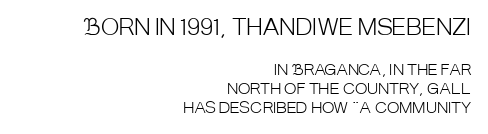
Q: Is the text bold? A: No.
Q: Is the text italic (slanted)? A: No, it is upright.
Q: Is the text underlined? A: No.
Q: How is the paragraph aligned? A: Right-aligned.
Q: Is the spacing between letters normal or unusually wide? A: Normal.
Q: Is the spacing between lines tight, normal or loose? A: Normal.
Q: Which block of text is set in a larger size, the first (top) or the second (bottom)? A: The first (top) one.
